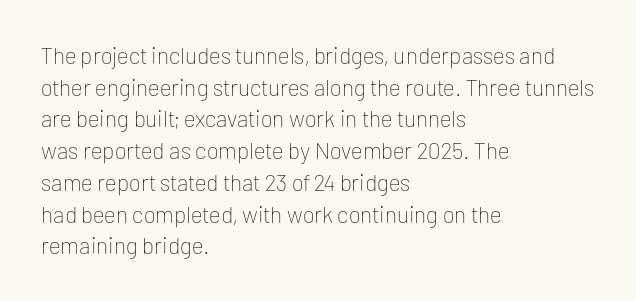
The image shows 23 px text type, upright; set left-aligned, normal line spacing (1.38x), normal letter spacing, not underlined.
